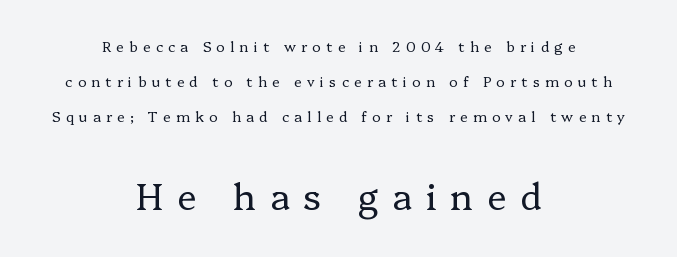
The image shows 36 px regular-weight serif type, upright; set centered, loose line spacing (2.49x), unusually wide letter spacing (+0.38 em), not underlined; the second (bottom) block is 2.57x larger; low stroke contrast and a medium x-height.
